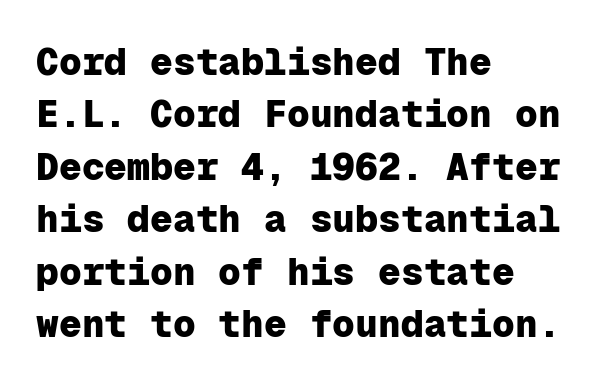
Q: Is the text bold? A: Yes.
Q: Is the text italic (slanted)? A: No, it is upright.
Q: Is the typeface a serif or a sans-serif typeface? A: Sans-serif.
Q: Is the text underlined? A: No.
Q: How is the paragraph aligned? A: Left-aligned.
Q: Is the spacing between letters normal or unusually wide? A: Normal.
Q: Is the spacing between lines tight, normal or loose? A: Normal.
Q: Width (condensed, normal, or wide)? A: Normal.
Q: Stroke contrast? A: Low.
Q: x-height? A: Medium.
Q: Monospaced? A: Yes.
